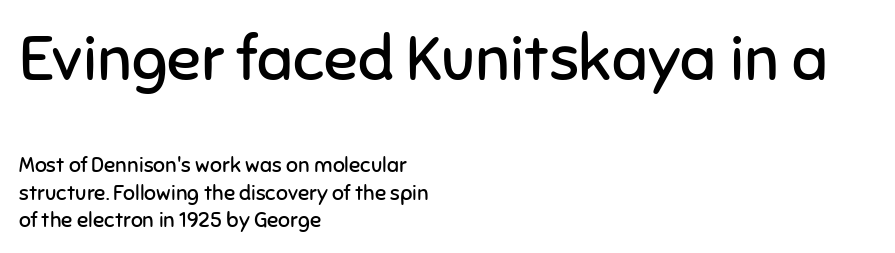
Q: Is the text bold? A: No.
Q: Is the text italic (slanted)? A: No, it is upright.
Q: Is the typeface a serif or a sans-serif typeface? A: Sans-serif.
Q: Is the text underlined? A: No.
Q: How is the paragraph aligned? A: Left-aligned.
Q: Is the spacing between letters normal or unusually wide? A: Normal.
Q: Is the spacing between lines tight, normal or loose? A: Normal.
Q: Which block of text is set in a larger size, the first (top) or the second (bottom)? A: The first (top) one.
Q: Width (condensed, normal, or wide)? A: Normal.
Q: Stroke contrast? A: Low.
Q: x-height? A: Medium.
Q: Monospaced? A: No.
